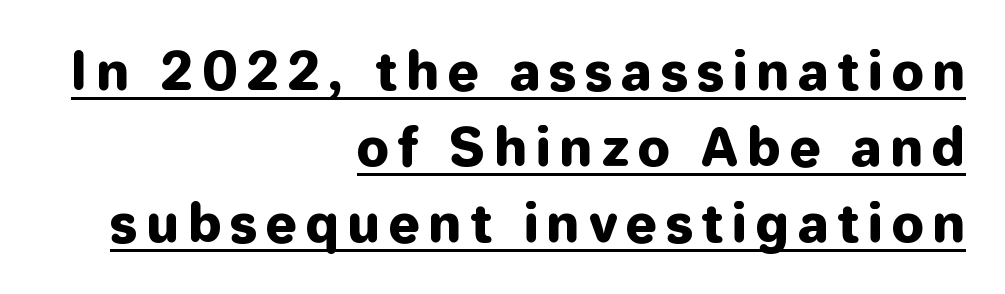
{"serif": "no", "italic": "no", "width": "normal", "stroke_contrast": "low", "x_height": "medium", "monospaced": "no", "underline": "yes", "align": "right", "line_spacing": "normal", "line_spacing_ratio": 1.49, "glyph_px": 51}
